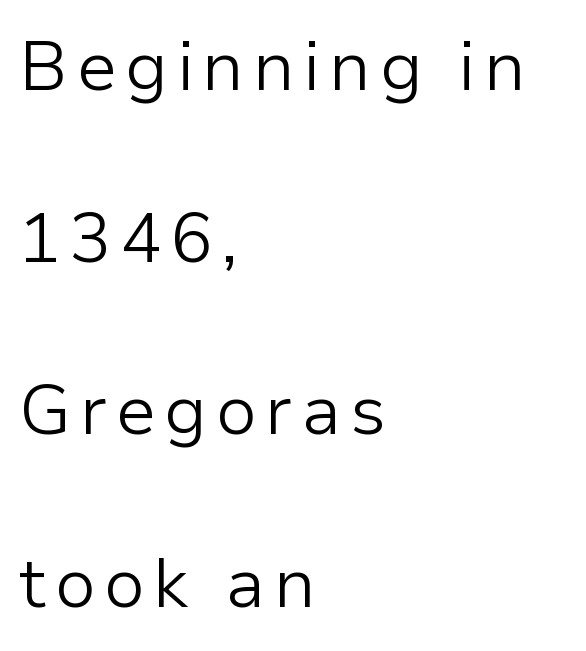
Q: Is the text bold? A: No.
Q: Is the text italic (slanted)? A: No, it is upright.
Q: Is the typeface a serif or a sans-serif typeface? A: Sans-serif.
Q: Is the text underlined? A: No.
Q: How is the paragraph aligned? A: Left-aligned.
Q: Is the spacing between lines tight, normal or loose? A: Loose.
Q: Width (condensed, normal, or wide)? A: Normal.
Q: Stroke contrast? A: Low.
Q: x-height? A: Medium.
Q: Monospaced? A: No.
